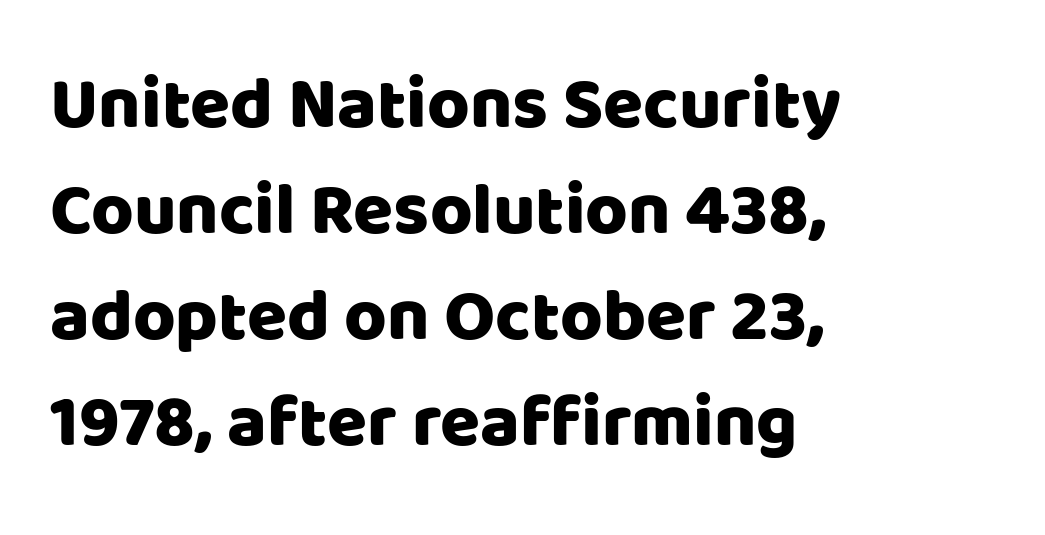
The horizontal fit of the characters is conventional and even. Notice how the passage keeps a crisp vertical edge on the left only. The face used here is proportionally spaced, like ordinary book or web type. Summary of vertical rhythm: regular, with standard interline spacing. Style check: upright. Only glyphs here, with clear space below each row.
